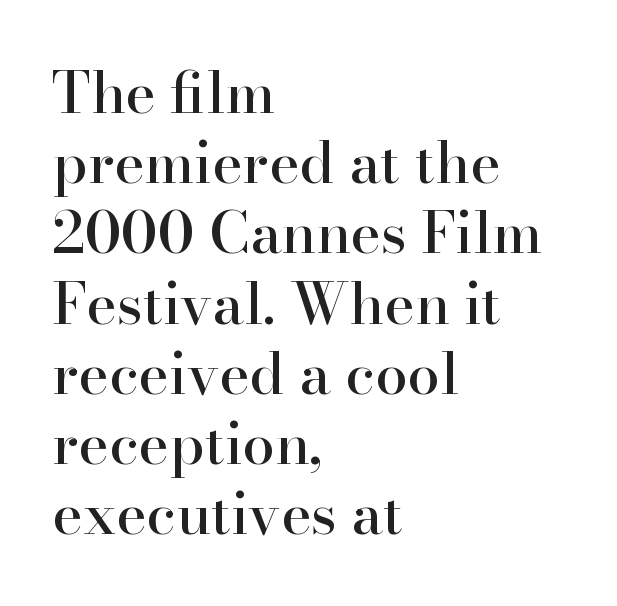
{"serif": "yes", "italic": "no", "width": "normal", "stroke_contrast": "high", "x_height": "small", "monospaced": "no", "underline": "no", "align": "left", "line_spacing_ratio": 1.21, "letter_spacing": "normal", "letter_spacing_em": 0.0, "glyph_px": 58}
